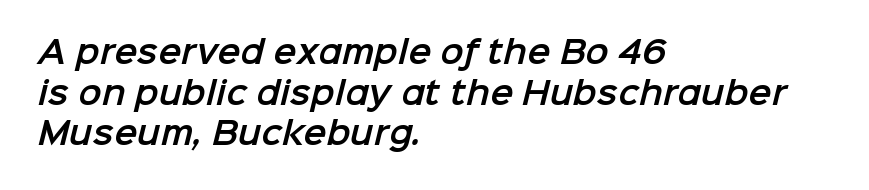
Here the designer chose a conventional face with non-uniform glyph widths. The text block is weighted toward the left margin, trailing off unevenly rightward. Honestly, the row spacing looks completely unremarkable. Is this a sans? Yes — the strokes have no serifs. Standard letterfit; no display-style spreading of the glyphs. Rule under the text: the space is simply empty.
